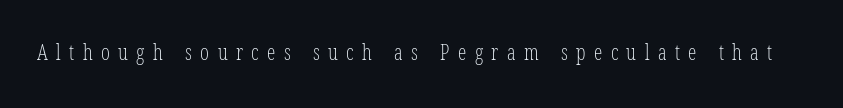
Short note: letters widely spaced. A clean baseline with only descenders dipping below it. The font sits on the lighter half of the weight spectrum, regular included.
